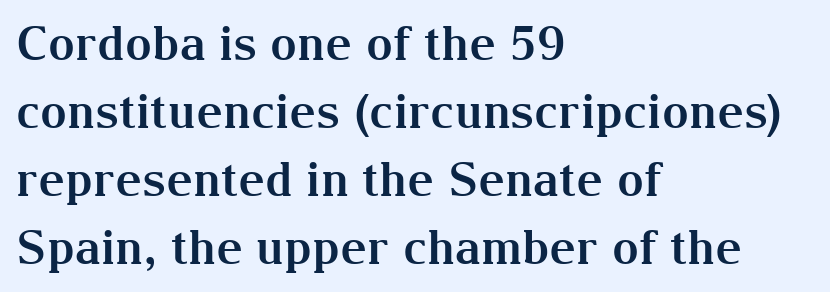
The image shows 47 px bold serif type, upright; set left-aligned, normal line spacing (1.45x), normal letter spacing, not underlined; medium stroke contrast and a medium x-height.
